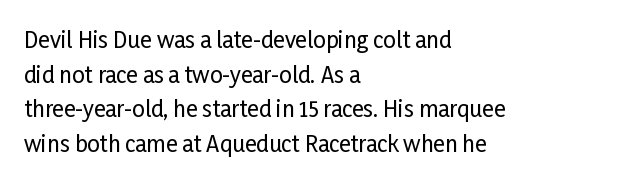
The image shows 22 px text type, upright; set left-aligned, normal line spacing (1.57x), normal letter spacing, not underlined.
